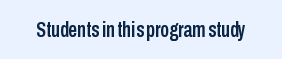
{"italic": "no", "underline": "no", "letter_spacing": "normal", "letter_spacing_em": 0.0, "glyph_px": 22}
